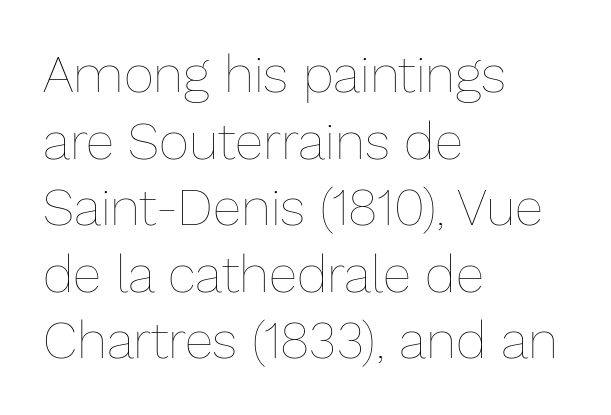
Q: Is the text bold? A: No.
Q: Is the text italic (slanted)? A: No, it is upright.
Q: Is the text underlined? A: No.
Q: How is the paragraph aligned? A: Left-aligned.
Q: Is the spacing between letters normal or unusually wide? A: Normal.
Q: Is the spacing between lines tight, normal or loose? A: Normal.
Q: Width (condensed, normal, or wide)? A: Normal.
Q: Stroke contrast? A: Low.
Q: x-height? A: Medium.
Q: Monospaced? A: No.
